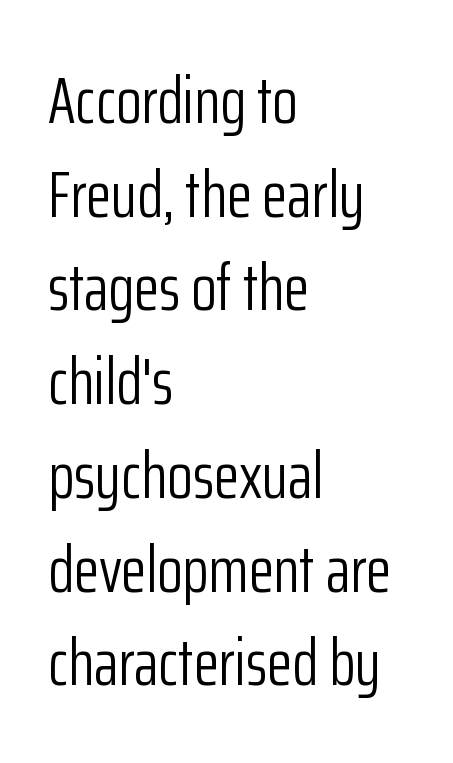
{"serif": "no", "italic": "no", "bold": "no", "weight": "light", "width": "condensed", "stroke_contrast": "low", "x_height": "medium", "monospaced": "no", "underline": "no", "align": "left", "line_spacing": "normal", "line_spacing_ratio": 1.42, "letter_spacing": "normal", "letter_spacing_em": 0.0, "glyph_px": 66}
